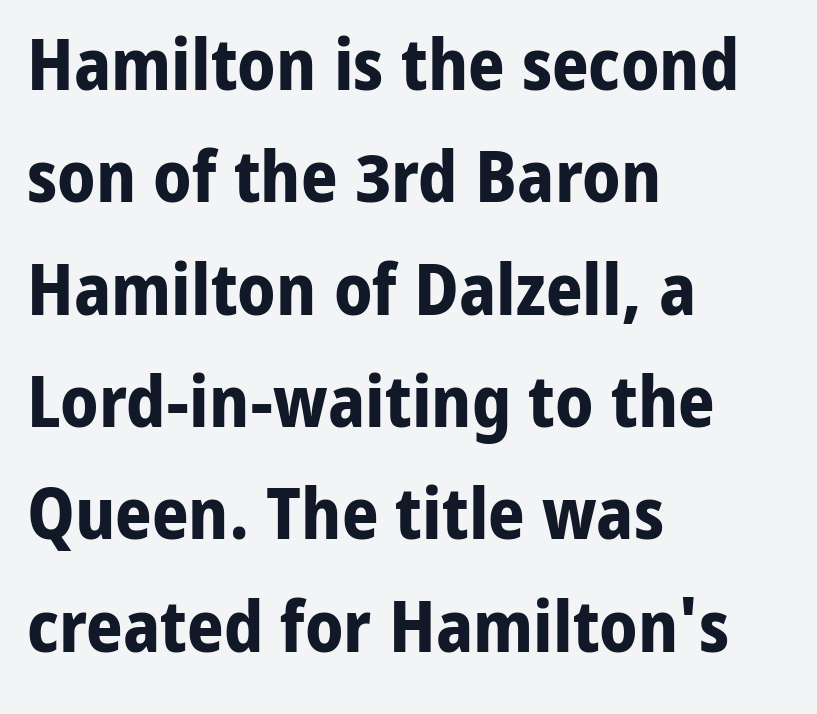
Q: Is the text bold? A: Yes.
Q: Is the text italic (slanted)? A: No, it is upright.
Q: Is the typeface a serif or a sans-serif typeface? A: Sans-serif.
Q: Is the text underlined? A: No.
Q: How is the paragraph aligned? A: Left-aligned.
Q: Is the spacing between letters normal or unusually wide? A: Normal.
Q: Is the spacing between lines tight, normal or loose? A: Normal.
Q: Width (condensed, normal, or wide)? A: Normal.
Q: Stroke contrast? A: Low.
Q: x-height? A: Medium.
Q: Monospaced? A: No.
